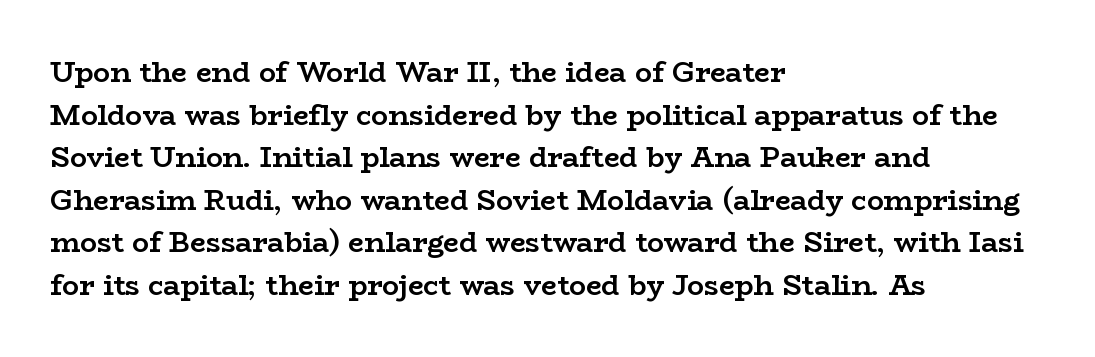
Normally led — the rows are evenly, conventionally spaced. These lines are rendered in a variable-pitch font. The text was rendered using a seriffed face with decorative stroke endings. Does the copy run flush right? No — it runs flush left.
